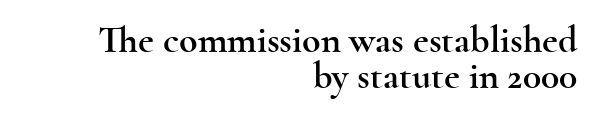
{"serif": "yes", "italic": "no", "width": "wide", "x_height": "small", "monospaced": "no", "underline": "no", "align": "right", "line_spacing": "tight", "line_spacing_ratio": 0.96, "letter_spacing": "normal", "letter_spacing_em": 0.0, "glyph_px": 38}
